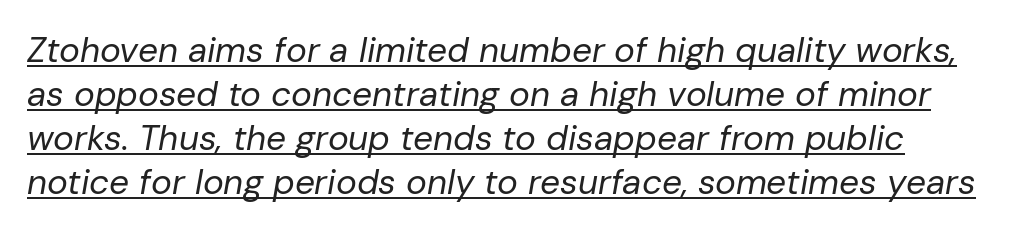
{"italic": "yes", "lean": "right", "slant_degrees": 10, "bold": "no", "weight": "regular", "width": "normal", "stroke_contrast": "low", "x_height": "medium", "monospaced": "no", "underline": "yes", "line_spacing": "normal", "line_spacing_ratio": 1.26, "letter_spacing": "normal", "letter_spacing_em": 0.0, "glyph_px": 35}
